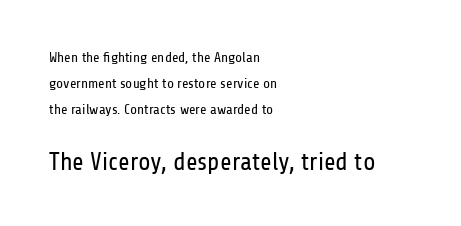
The image shows 25 px text type, upright; set left-aligned, line spacing 1.85x, normal letter spacing, not underlined; the second (bottom) block is 1.79x larger.
